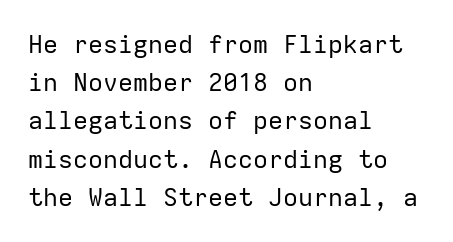
The glyphs are unaccompanied by any horizontal stroke below them. Posture: vertical. These lines keep a tight, regular rhythm from letter to letter. Interline gaps are of average width in this sample. The paragraph shown leans on its left margin.
